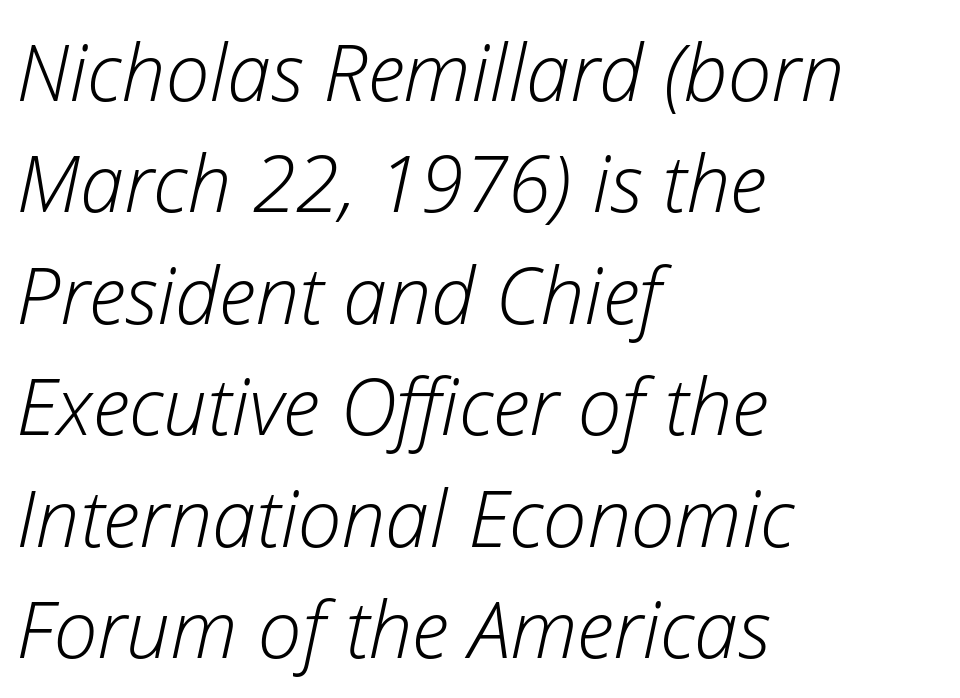
Q: Is the text bold? A: No.
Q: Is the text italic (slanted)? A: Yes, it leans right by about 12 degrees.
Q: Is the text underlined? A: No.
Q: How is the paragraph aligned? A: Left-aligned.
Q: Is the spacing between letters normal or unusually wide? A: Normal.
Q: Is the spacing between lines tight, normal or loose? A: Normal.
Q: Width (condensed, normal, or wide)? A: Normal.
Q: Stroke contrast? A: Low.
Q: x-height? A: Medium.
Q: Monospaced? A: No.
